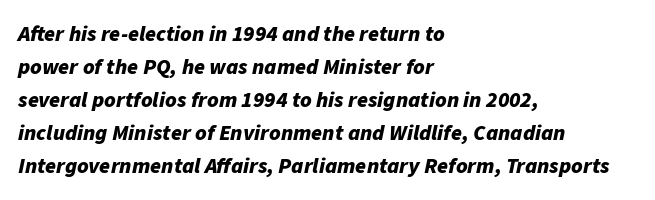
{"italic": "yes", "lean": "right", "slant_degrees": 11, "bold": "yes", "underline": "no", "align": "left", "line_spacing": "normal", "line_spacing_ratio": 1.5, "letter_spacing": "normal", "letter_spacing_em": 0.0, "glyph_px": 22}
